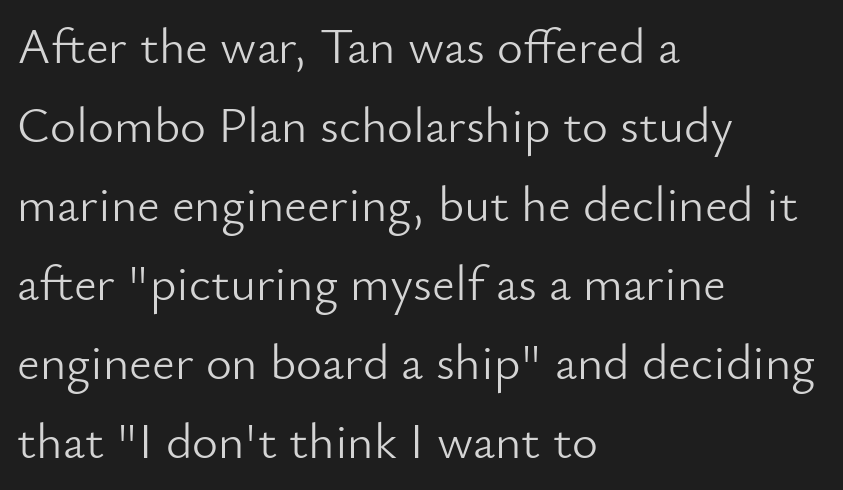
Unbolded letterforms with no extra heft. Here the designer chose a conventional face with non-uniform glyph widths. The words here are not underlined. Where is the straight margin? On the left. The line texture is even and compact thanks to regular tracking. You can tell it's not italic because the verticals are truly vertical.
